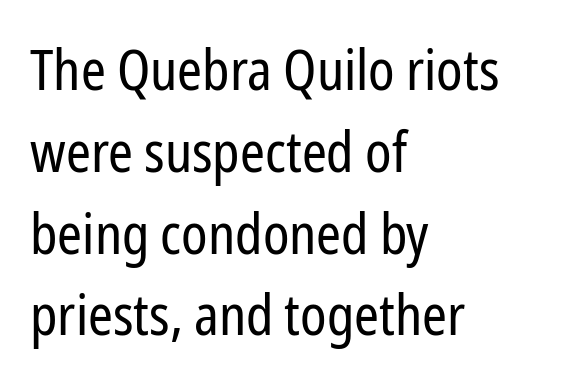
Here the glyphs are tracked normally, forming tight word shapes. No word sits above an underline. The face looks like a standard text weight, possibly lighter. This sample uses a sans-serif face. The typesetter chose a ragged-right arrangement here.
